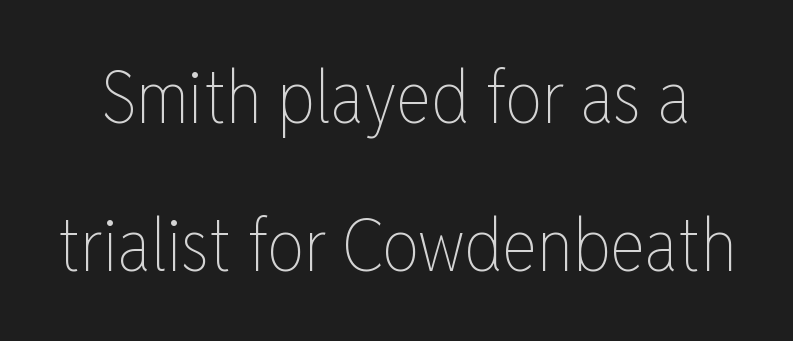
Q: Is the text bold? A: No.
Q: Is the text italic (slanted)? A: No, it is upright.
Q: Is the text underlined? A: No.
Q: Is the spacing between letters normal or unusually wide? A: Normal.
Q: Is the spacing between lines tight, normal or loose? A: Loose.
Q: Width (condensed, normal, or wide)? A: Condensed.
Q: Stroke contrast? A: Low.
Q: x-height? A: Medium.
Q: Monospaced? A: No.
